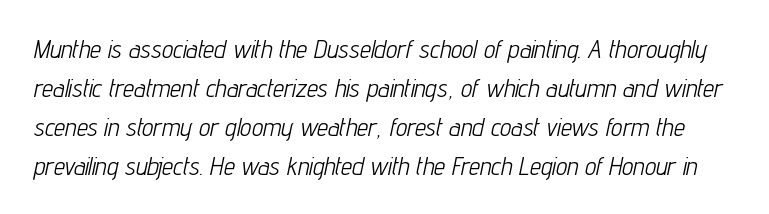
Clear beneath every line of the passage. Standard letterfit; no display-style spreading of the glyphs. Quick note: italic. Interline gaps are of average width in this sample. Vertical stems look standard width or narrower in stroke.
